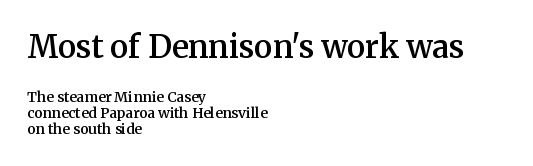
Q: Is the text bold? A: Semi-bold.
Q: Is the text italic (slanted)? A: No, it is upright.
Q: Is the typeface a serif or a sans-serif typeface? A: Serif.
Q: Is the text underlined? A: No.
Q: How is the paragraph aligned? A: Left-aligned.
Q: Is the spacing between letters normal or unusually wide? A: Normal.
Q: Which block of text is set in a larger size, the first (top) or the second (bottom)? A: The first (top) one.
Q: Width (condensed, normal, or wide)? A: Normal.
Q: Stroke contrast? A: Medium.
Q: x-height? A: Medium.
Q: Monospaced? A: No.
